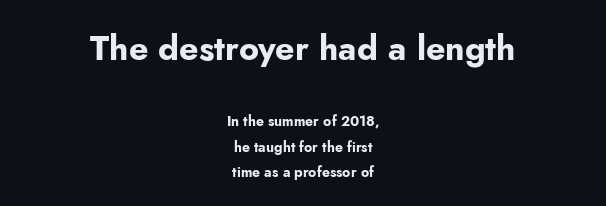
{"serif": "no", "italic": "no", "bold": "yes", "weight": "bold", "width": "normal", "stroke_contrast": "low", "x_height": "small", "monospaced": "no", "underline": "no", "align": "center", "line_spacing_ratio": 1.8, "letter_spacing": "normal", "letter_spacing_em": 0.0, "larger_block": "first", "size_ratio": 2.43, "glyph_px": 34}
